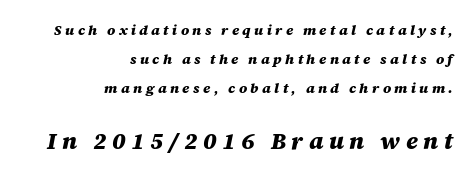
{"italic": "yes", "lean": "right", "slant_degrees": 12, "bold": "yes", "underline": "no", "align": "right", "line_spacing": "loose", "line_spacing_ratio": 2.07, "letter_spacing": "wide", "letter_spacing_em": 0.24, "larger_block": "second", "size_ratio": 1.64, "glyph_px": 23}
